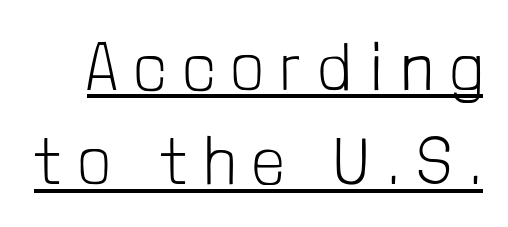
Q: Is the text bold? A: No.
Q: Is the text italic (slanted)? A: No, it is upright.
Q: Is the typeface a serif or a sans-serif typeface? A: Sans-serif.
Q: Is the text underlined? A: Yes.
Q: Is the spacing between letters normal or unusually wide? A: Unusually wide.
Q: Is the spacing between lines tight, normal or loose? A: Normal.
Q: Width (condensed, normal, or wide)? A: Condensed.
Q: Stroke contrast? A: Low.
Q: x-height? A: Medium.
Q: Monospaced? A: No.
